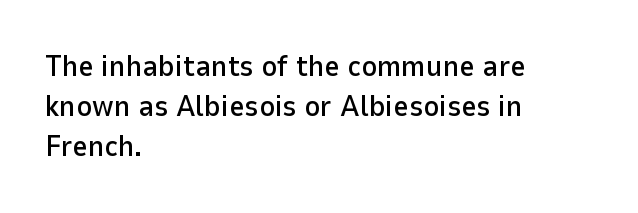
A typesetter would mark this as roman, not italic. The ragged edge is on the right, which tells us the setting is flush left. The lines sit at an ordinary, default distance from one another. The face used here is a sans, in the tradition of grotesques and geometrics.
